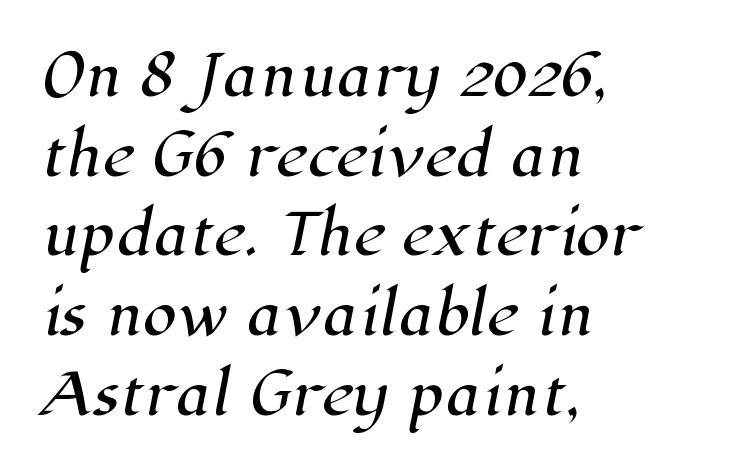
Q: Is the typeface a serif or a sans-serif typeface? A: Serif.
Q: Is the text underlined? A: No.
Q: How is the paragraph aligned? A: Left-aligned.
Q: Is the spacing between letters normal or unusually wide? A: Normal.
Q: Is the spacing between lines tight, normal or loose? A: Normal.
Q: Width (condensed, normal, or wide)? A: Normal.
Q: Stroke contrast? A: High.
Q: x-height? A: Medium.
Q: Monospaced? A: No.
